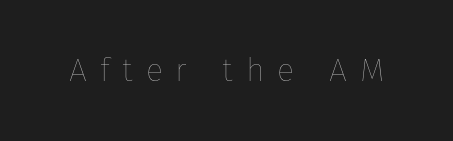
Q: Is the text bold? A: No.
Q: Is the text italic (slanted)? A: No, it is upright.
Q: Is the text underlined? A: No.
Q: Is the spacing between letters normal or unusually wide? A: Unusually wide.
Q: Width (condensed, normal, or wide)? A: Normal.
Q: Stroke contrast? A: Low.
Q: x-height? A: Medium.
Q: Monospaced? A: No.
